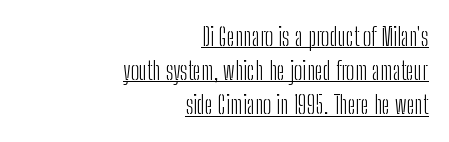
The image shows 25 px text type, upright; set right-aligned, normal line spacing (1.37x), normal letter spacing, underlined.
